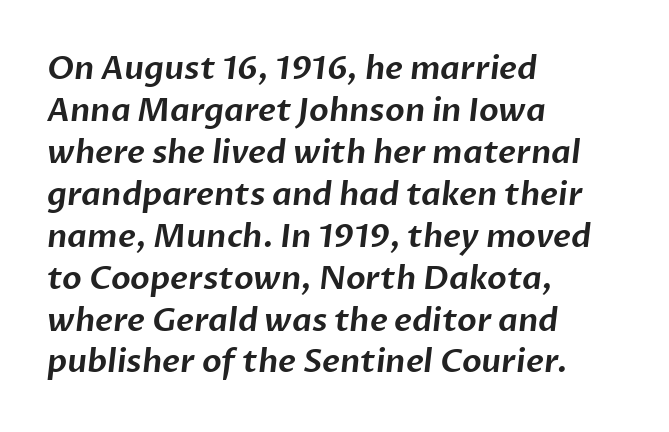
Just letters on the line, the space beneath them empty. The letters advance in unequal steps, a hallmark of proportional type. Notice how the passage keeps a crisp vertical edge on the left only. Default kerning and tracking; the words read as compact shapes.
